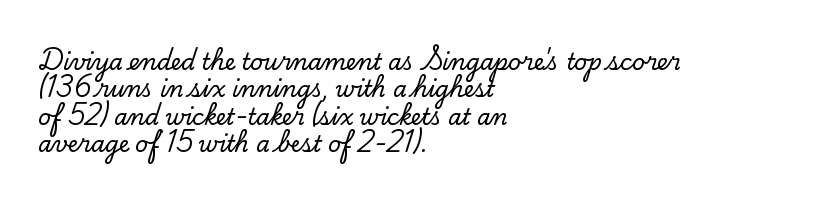
The lines are quadded left. Bare-footed words on every line. The gaps between neighbouring characters are ordinary and unremarkable.
